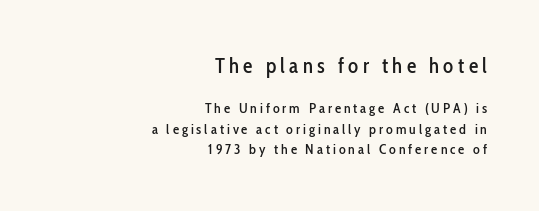
{"italic": "no", "underline": "no", "align": "right", "line_spacing": "normal", "line_spacing_ratio": 1.46, "letter_spacing": "wide", "letter_spacing_em": 0.21, "larger_block": "first", "size_ratio": 1.5, "glyph_px": 21}
